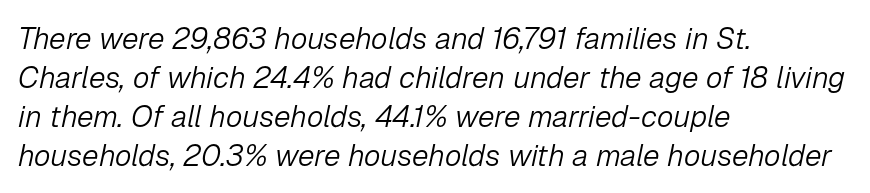
The image shows 30 px light type, italic (leaning right); set left-aligned, normal line spacing (1.3x), normal letter spacing, not underlined; low stroke contrast and a medium x-height.
